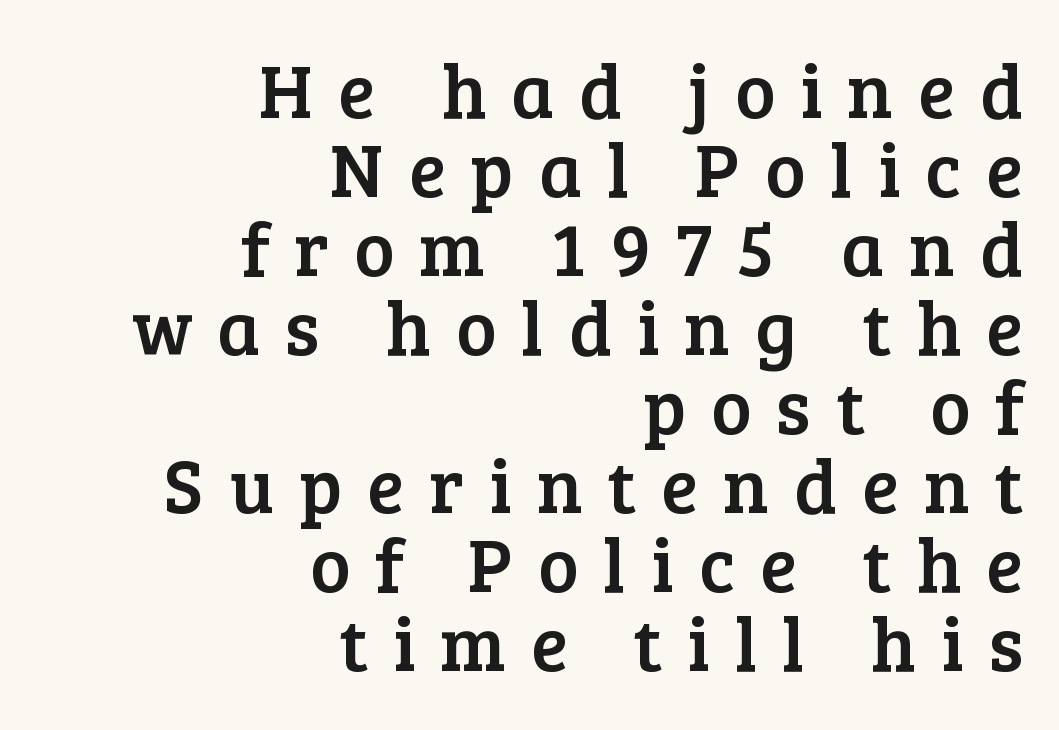
Q: Is the text italic (slanted)? A: No, it is upright.
Q: Is the typeface a serif or a sans-serif typeface? A: Serif.
Q: Is the text underlined? A: No.
Q: How is the paragraph aligned? A: Right-aligned.
Q: Is the spacing between letters normal or unusually wide? A: Unusually wide.
Q: Is the spacing between lines tight, normal or loose? A: Tight.
Q: Width (condensed, normal, or wide)? A: Normal.
Q: Stroke contrast? A: Low.
Q: x-height? A: Medium.
Q: Monospaced? A: No.
